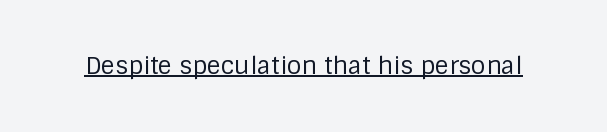
Underlined type. When letters stand straight like this, we call the style roman or upright. The line texture is even and compact thanks to regular tracking. The strokes carry an ordinary text weight at most.
